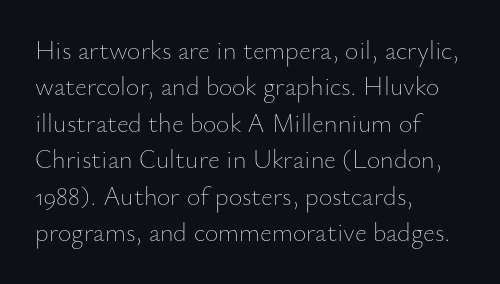
{"italic": "no", "bold": "no", "underline": "no", "align": "left", "line_spacing": "normal", "line_spacing_ratio": 1.4, "letter_spacing": "normal", "letter_spacing_em": 0.0, "glyph_px": 26}
